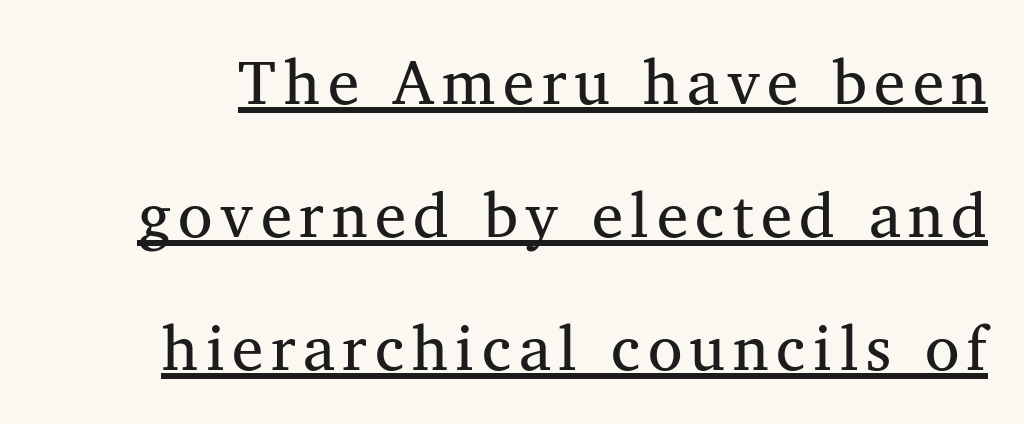
{"serif": "yes", "bold": "no", "weight": "regular", "width": "normal", "stroke_contrast": "medium", "x_height": "medium", "monospaced": "no", "underline": "yes", "line_spacing": "loose", "line_spacing_ratio": 2.11, "glyph_px": 63}
